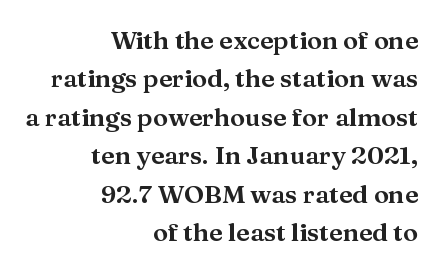
{"italic": "no", "underline": "no", "align": "right", "line_spacing": "normal", "line_spacing_ratio": 1.54, "letter_spacing": "normal", "letter_spacing_em": 0.0, "glyph_px": 25}
